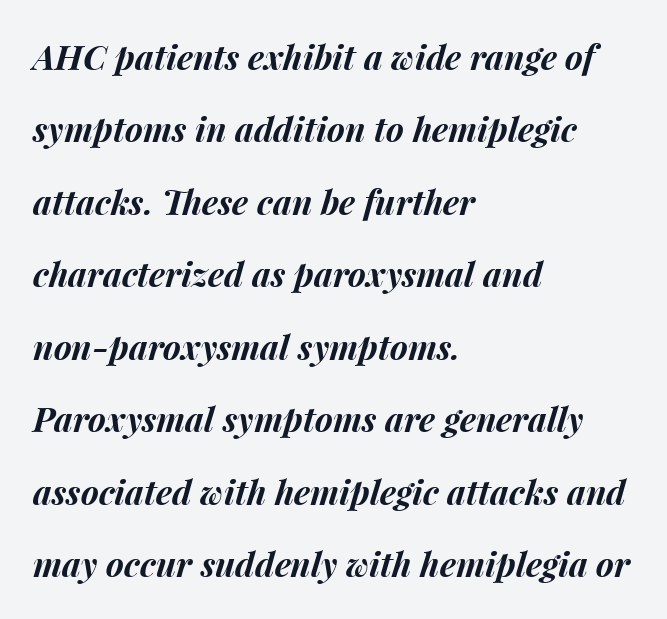
The image shows 34 px bold type, italic (leaning right); set left-aligned, loose line spacing (2.13x), normal letter spacing, not underlined; medium stroke contrast and a medium x-height.
